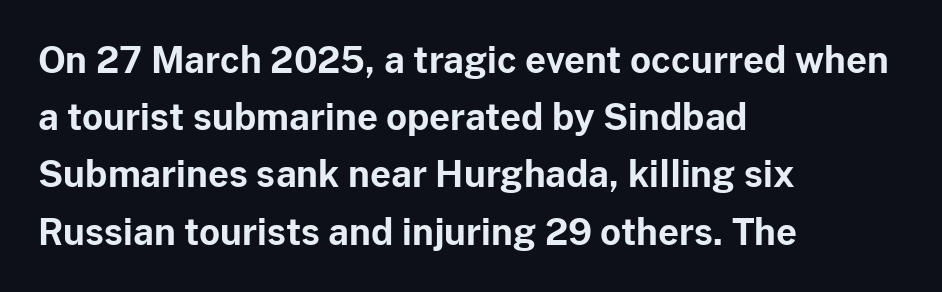
Letterform terminals end flat and unadorned throughout the passage. The axis of the letterforms is exactly vertical. The gap between lines stays unmarked. Horizontal bands of white between lines are of average thickness. A classic flush-left, rag-right setting is used for this passage.
